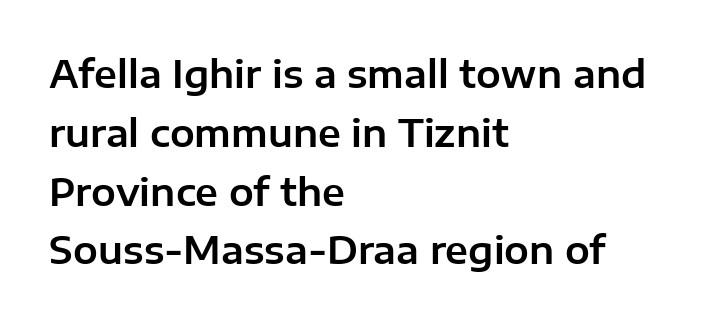
Q: Is the text italic (slanted)? A: No, it is upright.
Q: Is the typeface a serif or a sans-serif typeface? A: Sans-serif.
Q: Is the text underlined? A: No.
Q: How is the paragraph aligned? A: Left-aligned.
Q: Is the spacing between letters normal or unusually wide? A: Normal.
Q: Is the spacing between lines tight, normal or loose? A: Normal.
Q: Width (condensed, normal, or wide)? A: Normal.
Q: Stroke contrast? A: Low.
Q: x-height? A: Medium.
Q: Monospaced? A: No.
